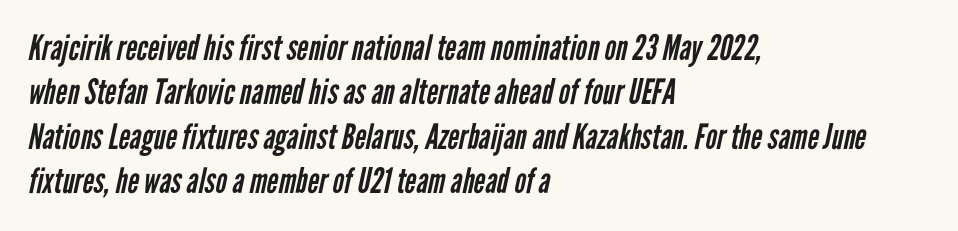
The image shows 35 px regular-weight, condensed sans-serif type; set left-aligned, normal line spacing (1.27x), normal letter spacing, not underlined; low stroke contrast and a medium x-height.
